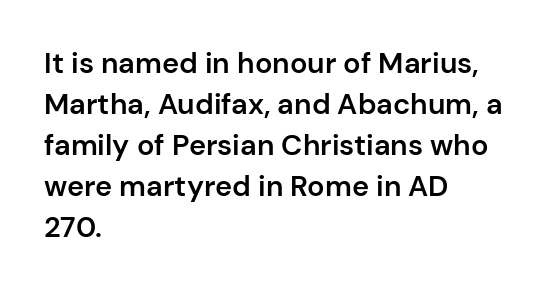
{"serif": "no", "italic": "no", "bold": "semi", "weight": "semibold", "width": "normal", "stroke_contrast": "low", "x_height": "medium", "monospaced": "no", "underline": "no", "align": "left", "line_spacing": "normal", "line_spacing_ratio": 1.41, "letter_spacing": "normal", "letter_spacing_em": 0.0, "glyph_px": 29}
